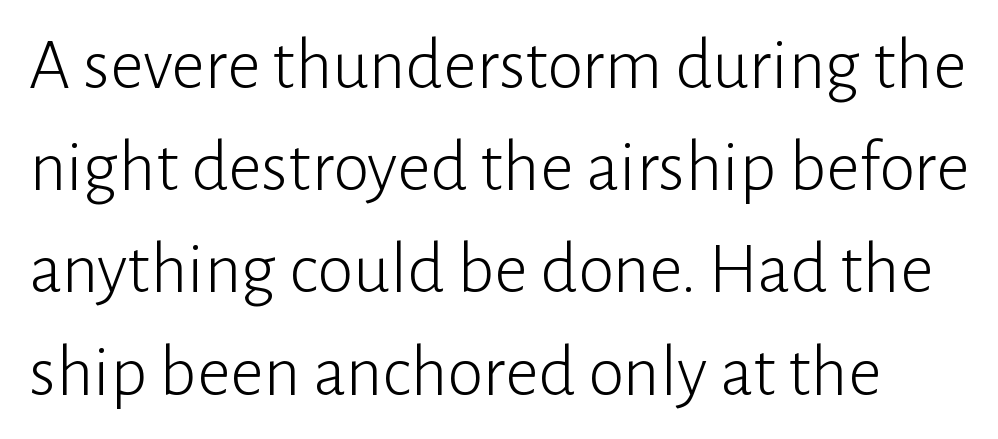
Q: Is the text bold? A: No.
Q: Is the text italic (slanted)? A: No, it is upright.
Q: Is the typeface a serif or a sans-serif typeface? A: Sans-serif.
Q: Is the text underlined? A: No.
Q: Is the spacing between letters normal or unusually wide? A: Normal.
Q: Is the spacing between lines tight, normal or loose? A: Normal.
Q: Width (condensed, normal, or wide)? A: Normal.
Q: Stroke contrast? A: Low.
Q: x-height? A: Medium.
Q: Monospaced? A: No.
